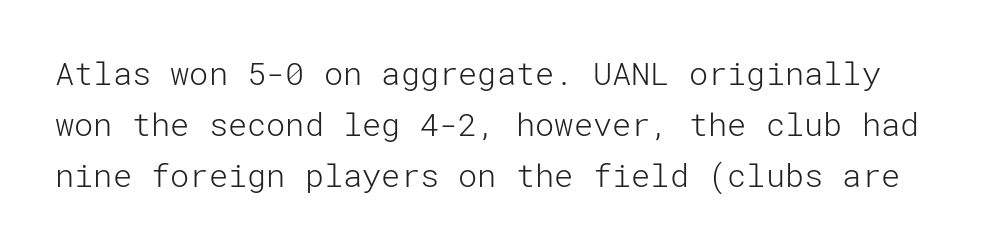
Q: Is the text bold? A: No.
Q: Is the text italic (slanted)? A: No, it is upright.
Q: Is the typeface a serif or a sans-serif typeface? A: Sans-serif.
Q: Is the text underlined? A: No.
Q: Is the spacing between letters normal or unusually wide? A: Normal.
Q: Is the spacing between lines tight, normal or loose? A: Normal.
Q: Width (condensed, normal, or wide)? A: Normal.
Q: Stroke contrast? A: Low.
Q: x-height? A: Medium.
